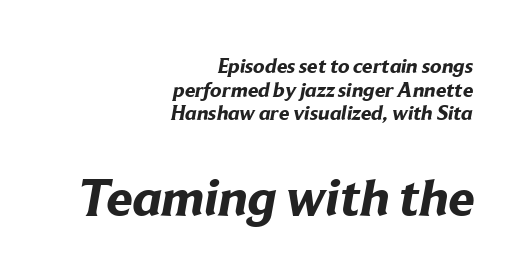
The image shows 53 px bold sans-serif type; set right-aligned, tight line spacing (1.12x), normal letter spacing, not underlined; the second (bottom) block is 2.52x larger; low stroke contrast and a medium x-height.
